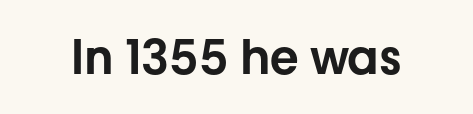
Q: Is the text italic (slanted)? A: No, it is upright.
Q: Is the typeface a serif or a sans-serif typeface? A: Sans-serif.
Q: Is the text underlined? A: No.
Q: Is the spacing between letters normal or unusually wide? A: Normal.
Q: Width (condensed, normal, or wide)? A: Normal.
Q: Stroke contrast? A: Low.
Q: x-height? A: Medium.
Q: Monospaced? A: No.
